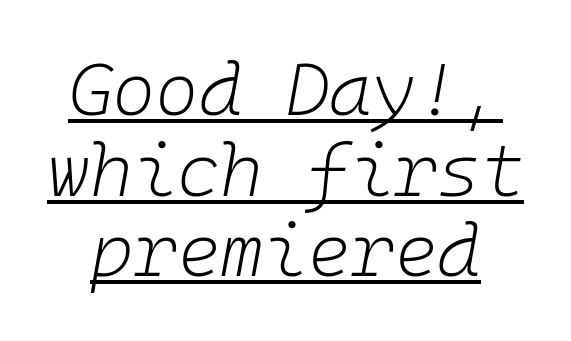
{"italic": "yes", "lean": "right", "slant_degrees": 10, "bold": "no", "weight": "light", "width": "normal", "stroke_contrast": "low", "x_height": "medium", "monospaced": "yes", "underline": "yes", "line_spacing": "tight", "line_spacing_ratio": 1.09, "letter_spacing": "normal", "letter_spacing_em": 0.0, "glyph_px": 74}
